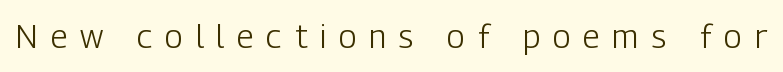
The image shows 33 px light, condensed sans-serif type, upright; set unusually wide letter spacing (+0.38 em), not underlined; low stroke contrast and a medium x-height.
